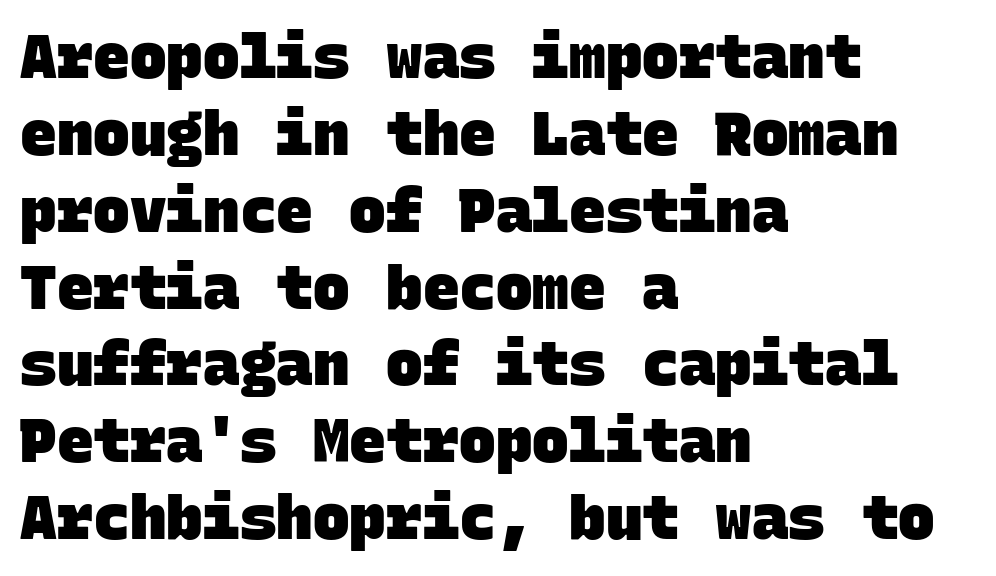
{"serif": "no", "bold": "yes", "weight": "heavy", "width": "normal", "stroke_contrast": "low", "x_height": "large", "monospaced": "yes", "underline": "no", "align": "left", "line_spacing": "normal", "line_spacing_ratio": 1.26, "letter_spacing": "normal", "letter_spacing_em": 0.0, "glyph_px": 61}
